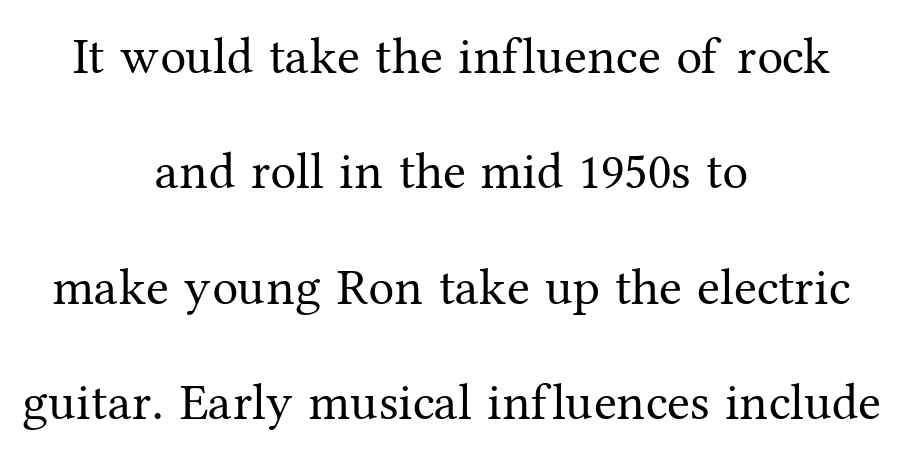
{"serif": "yes", "italic": "no", "bold": "no", "weight": "regular", "width": "normal", "stroke_contrast": "medium", "x_height": "medium", "monospaced": "no", "underline": "no", "align": "center", "line_spacing": "loose", "line_spacing_ratio": 2.22, "letter_spacing": "normal", "letter_spacing_em": 0.0, "glyph_px": 52}
